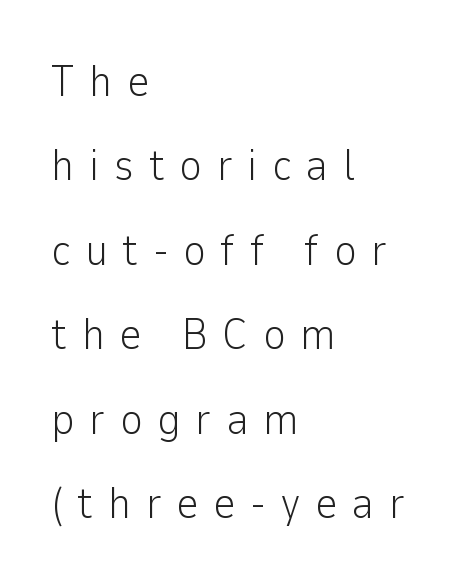
The passage shown is not underscored anywhere. Posture: upright roman. The leading is generous, giving the passage an open texture. The tracking jumps out immediately: characters are airy and widely separated. Unbolded letterforms with no extra heft. The characters display no serif detailing; their extremities are plain.
